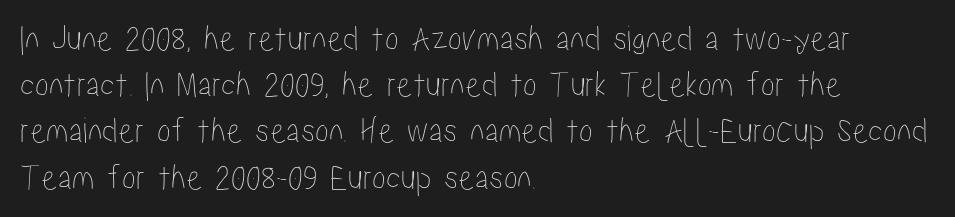
Q: Is the text italic (slanted)? A: No, it is upright.
Q: Is the text underlined? A: No.
Q: How is the paragraph aligned? A: Left-aligned.
Q: Is the spacing between letters normal or unusually wide? A: Normal.
Q: Is the spacing between lines tight, normal or loose? A: Normal.
Q: Width (condensed, normal, or wide)? A: Condensed.
Q: Stroke contrast? A: Low.
Q: x-height? A: Medium.
Q: Monospaced? A: No.
